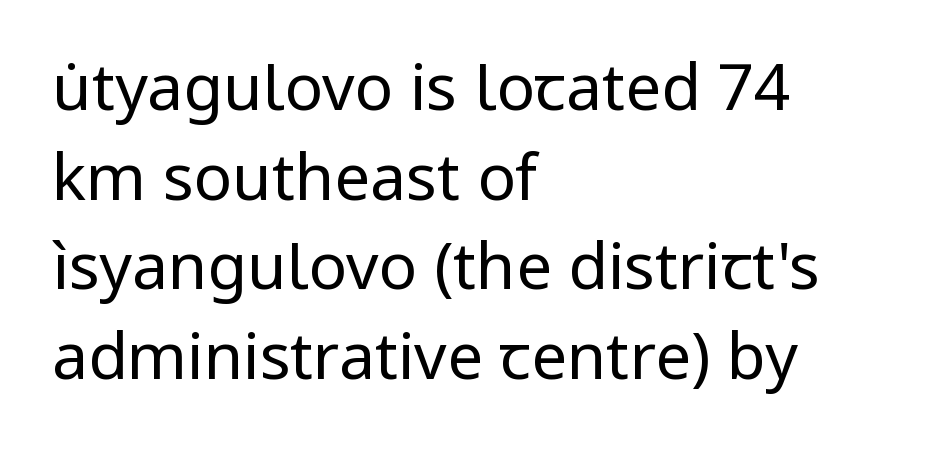
Notice how descenders clear the ascenders below comfortably — that's standard leading. Nothing heavy about these letters — not bold at all. A typesetter would call this zero additional tracking. Style check: upright. Character widths vary here, with narrow letters taking less room than wide ones.
